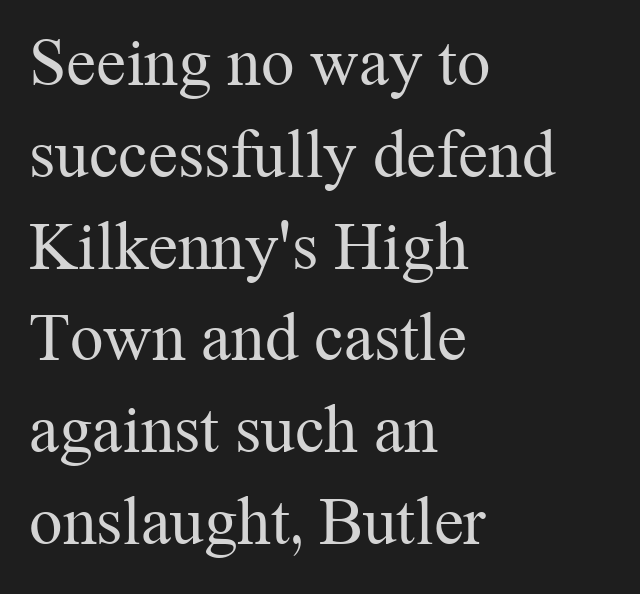
{"serif": "yes", "italic": "no", "bold": "no", "weight": "regular", "width": "normal", "stroke_contrast": "medium", "x_height": "medium", "monospaced": "no", "underline": "no", "align": "left", "line_spacing": "normal", "line_spacing_ratio": 1.37, "letter_spacing": "normal", "letter_spacing_em": 0.0, "glyph_px": 67}
